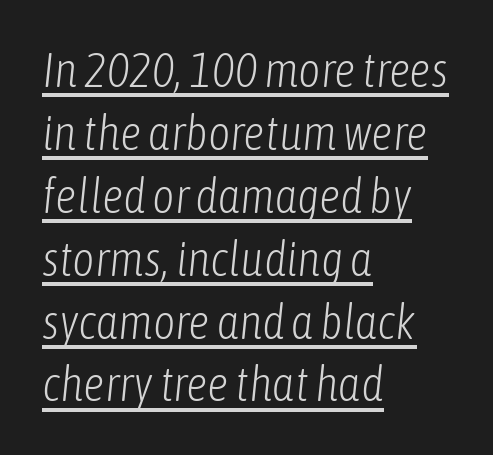
The image shows 48 px light, condensed type, italic (leaning right); set left-aligned, normal line spacing (1.31x), normal letter spacing, underlined; low stroke contrast and a medium x-height.
